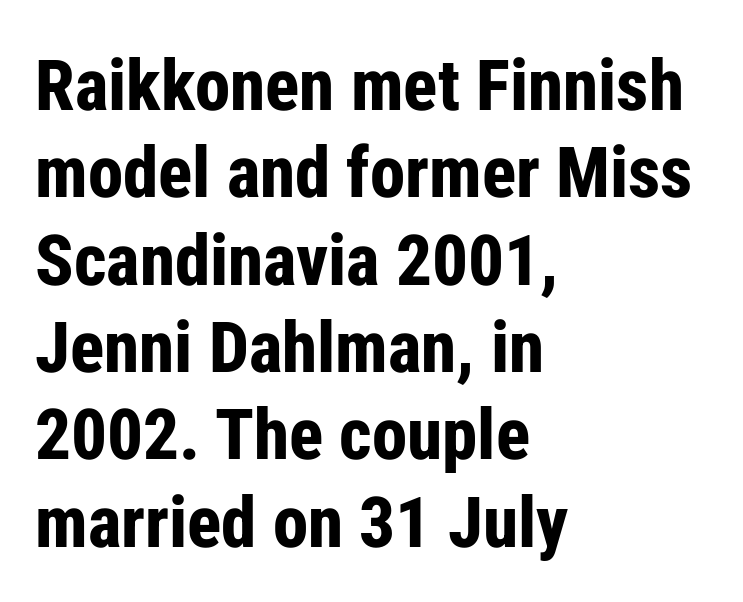
The image shows 71 px bold, condensed sans-serif type, upright; set left-aligned, line spacing 1.23x, normal letter spacing, not underlined; low stroke contrast and a medium x-height.
